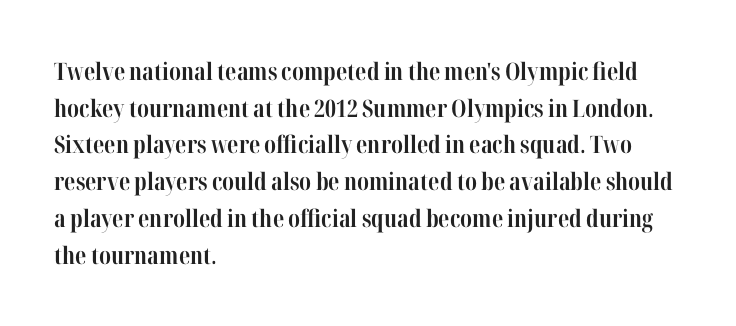
{"italic": "no", "bold": "yes", "underline": "no", "align": "left", "line_spacing": "normal", "line_spacing_ratio": 1.53, "letter_spacing": "normal", "letter_spacing_em": 0.0, "glyph_px": 24}
